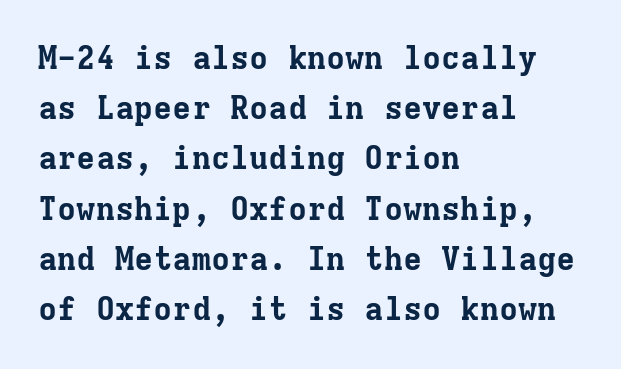
Q: Is the text bold? A: Yes.
Q: Is the text italic (slanted)? A: No, it is upright.
Q: Is the typeface a serif or a sans-serif typeface? A: Serif.
Q: Is the text underlined? A: No.
Q: How is the paragraph aligned? A: Left-aligned.
Q: Is the spacing between letters normal or unusually wide? A: Normal.
Q: Is the spacing between lines tight, normal or loose? A: Normal.
Q: Width (condensed, normal, or wide)? A: Normal.
Q: Stroke contrast? A: Low.
Q: x-height? A: Medium.
Q: Monospaced? A: Yes.
